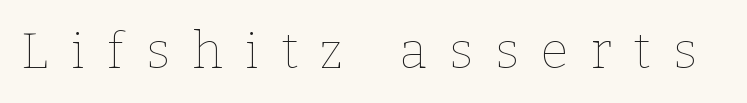
Q: Is the text bold? A: No.
Q: Is the text italic (slanted)? A: No, it is upright.
Q: Is the text underlined? A: No.
Q: Is the spacing between letters normal or unusually wide? A: Unusually wide.
Q: Width (condensed, normal, or wide)? A: Normal.
Q: Stroke contrast? A: Low.
Q: x-height? A: Medium.
Q: Monospaced? A: No.
